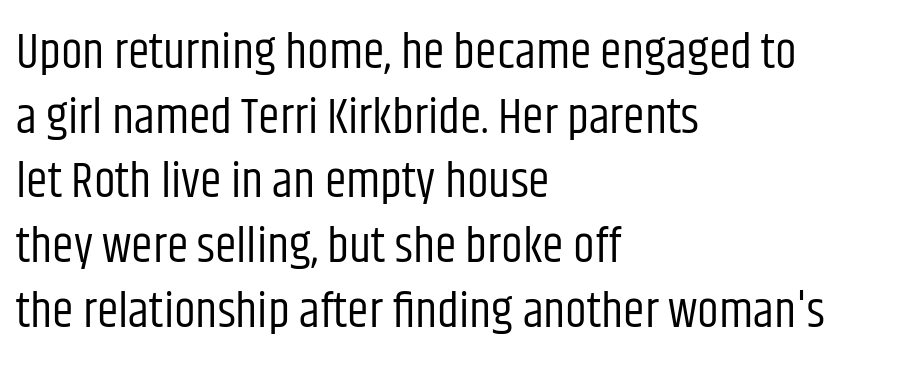
The tracking reads as untouched default to a designer's eye. Is the block centered? No — it sits flush against the left margin. Lines of text with bare space underneath. Is this a fixed-width face? No — the glyphs have proportional, varying widths. In terms of letterform style, serifs are entirely absent.
